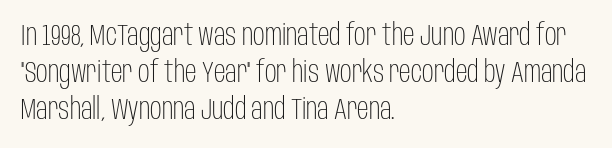
Q: Is the text bold? A: No.
Q: Is the text italic (slanted)? A: No, it is upright.
Q: Is the typeface a serif or a sans-serif typeface? A: Sans-serif.
Q: Is the text underlined? A: No.
Q: How is the paragraph aligned? A: Left-aligned.
Q: Is the spacing between letters normal or unusually wide? A: Normal.
Q: Is the spacing between lines tight, normal or loose? A: Normal.
Q: Width (condensed, normal, or wide)? A: Condensed.
Q: Stroke contrast? A: Low.
Q: x-height? A: Large.
Q: Monospaced? A: No.
